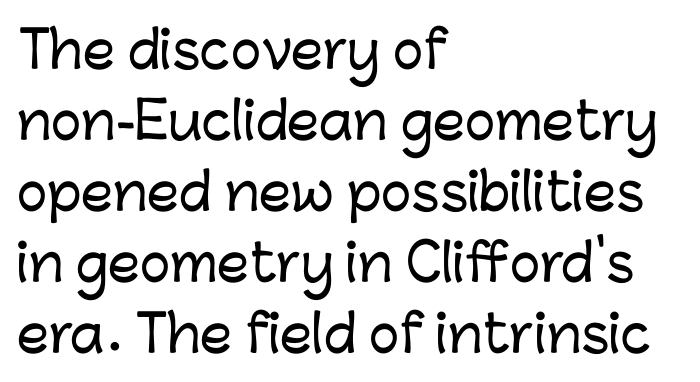
The image shows 51 px sans-serif type, upright; set left-aligned, normal line spacing (1.39x), normal letter spacing, not underlined; low stroke contrast and a medium x-height.
